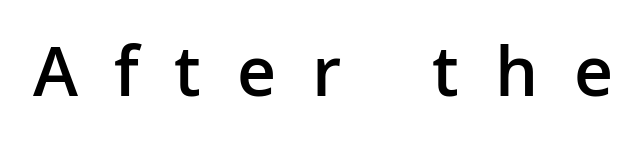
Q: Is the text bold? A: Semi-bold.
Q: Is the text italic (slanted)? A: No, it is upright.
Q: Is the typeface a serif or a sans-serif typeface? A: Sans-serif.
Q: Is the text underlined? A: No.
Q: Is the spacing between letters normal or unusually wide? A: Unusually wide.
Q: Width (condensed, normal, or wide)? A: Normal.
Q: Stroke contrast? A: Low.
Q: x-height? A: Medium.
Q: Monospaced? A: No.
